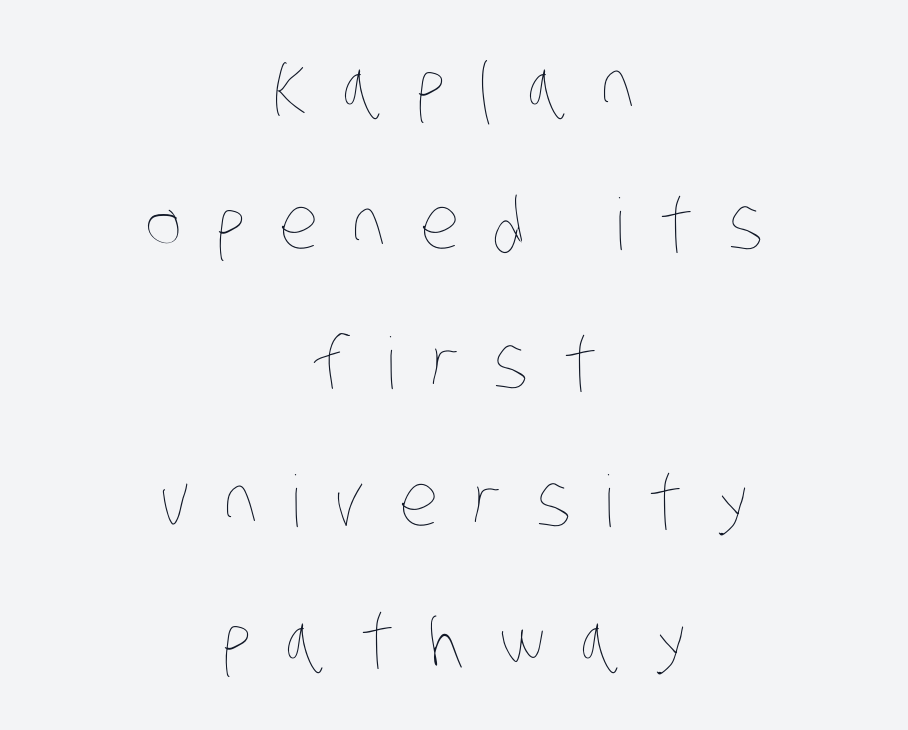
Q: Is the text bold? A: No.
Q: Is the text underlined? A: No.
Q: How is the paragraph aligned? A: Centered.
Q: Is the spacing between letters normal or unusually wide? A: Unusually wide.
Q: Is the spacing between lines tight, normal or loose? A: Loose.
Q: Width (condensed, normal, or wide)? A: Condensed.
Q: Stroke contrast? A: Low.
Q: x-height? A: Large.
Q: Monospaced? A: No.
